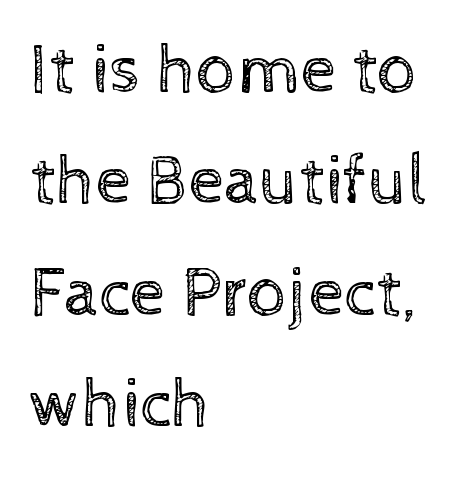
In terms of posture, this sample is upright. The lines in this sample share a left origin and differ only in where they stop. Tracking here is standard; glyphs follow each other at the usual distance. Quick note: interline space is typical. Here the designer chose a conventional face with non-uniform glyph widths.
